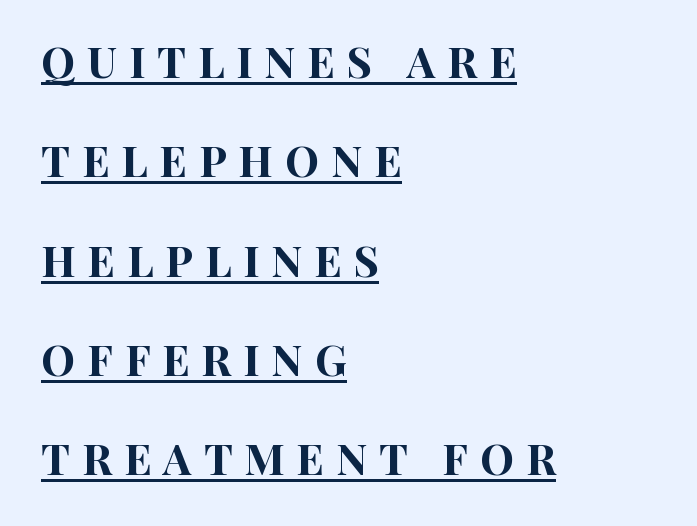
The image shows 43 px condensed sans-serif type, upright; set left-aligned, loose line spacing (2.31x), unusually wide letter spacing (+0.28 em), underlined; high stroke contrast and a large x-height.
